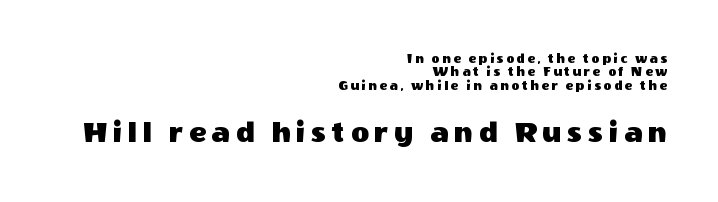
The image shows 31 px sans-serif type, upright; set right-aligned, tight line spacing (0.96x), not underlined; the second (bottom) block is 2.21x larger; a large x-height.
